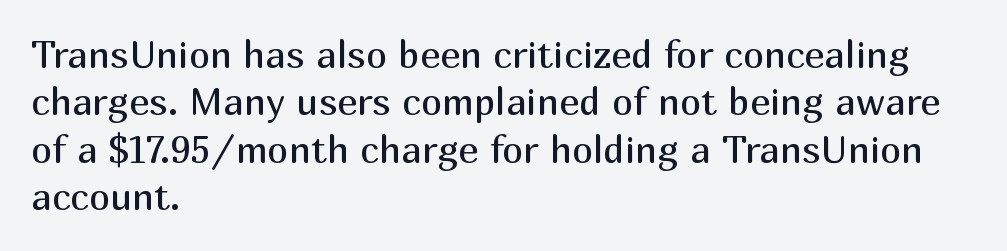
In terms of posture, this sample is upright. The lines are quadded left. The letters look calm and open, with moderate or lighter stems. Just letters on the line, the space beneath them empty. This rendering leaves character spacing at its baseline value.
